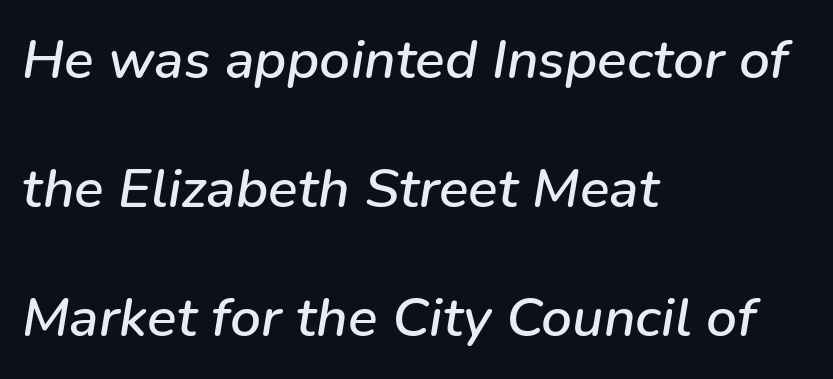
The glyphs look as if they've been sheared to an angle. There is no visible air inserted between adjacent glyphs. Horizontally, the lines are justified to the leading edge only. Spacing verdict: proportional, widths tailored to each character. Leading is clearly above the norm, producing a sparse column.
